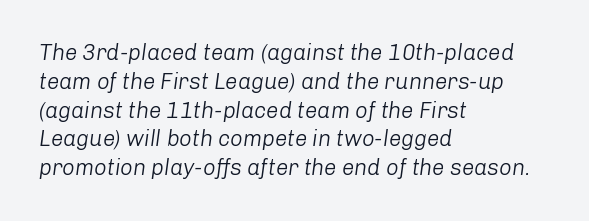
The face used here is rendered with its standard letterfit. This sample keeps an unexceptional amount of space between lines. All the whitespace from short lines collects on the right. The typeface has the unassuming heft of standard copy or less.
